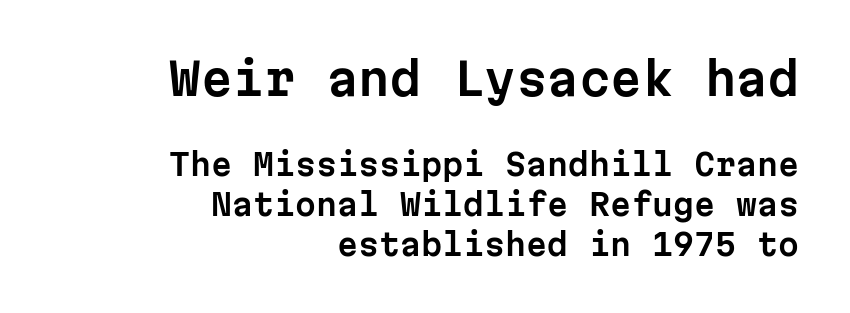
{"serif": "no", "italic": "no", "width": "normal", "stroke_contrast": "low", "x_height": "medium", "monospaced": "yes", "underline": "no", "align": "right", "line_spacing": "normal", "line_spacing_ratio": 1.32, "letter_spacing": "normal", "letter_spacing_em": 0.0, "larger_block": "first", "size_ratio": 1.5, "glyph_px": 45}
